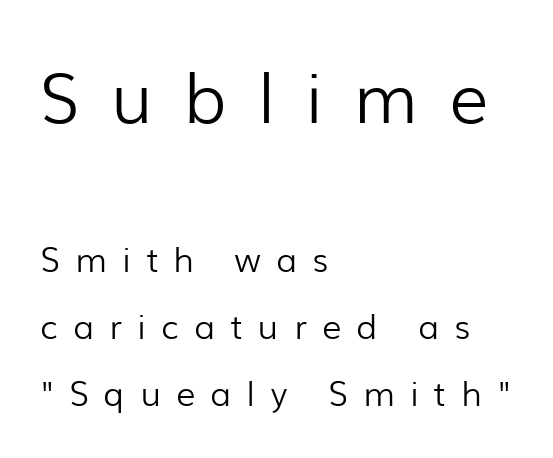
The image shows 69 px light sans-serif type, upright; set left-aligned, loose line spacing (1.96x), unusually wide letter spacing (+0.45 em), not underlined; the first (top) block is 2.03x larger; low stroke contrast and a medium x-height.
